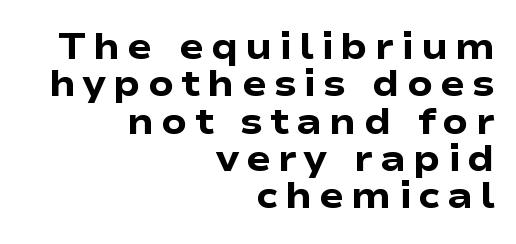
Q: Is the text bold? A: Yes.
Q: Is the text italic (slanted)? A: No, it is upright.
Q: Is the typeface a serif or a sans-serif typeface? A: Sans-serif.
Q: Is the text underlined? A: No.
Q: How is the paragraph aligned? A: Right-aligned.
Q: Is the spacing between lines tight, normal or loose? A: Tight.
Q: Width (condensed, normal, or wide)? A: Wide.
Q: Stroke contrast? A: Low.
Q: x-height? A: Medium.
Q: Monospaced? A: No.
